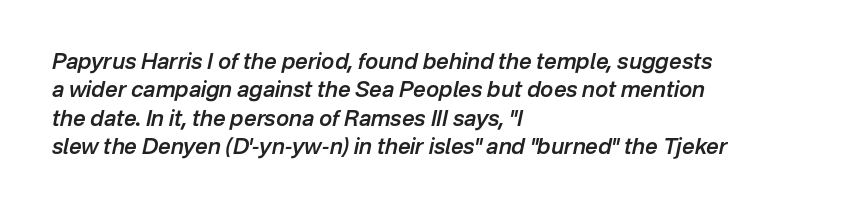
{"italic": "yes", "lean": "right", "slant_degrees": 12, "bold": "semi", "underline": "no", "align": "left", "line_spacing": "normal", "line_spacing_ratio": 1.29, "letter_spacing": "normal", "letter_spacing_em": 0.0, "glyph_px": 22}
